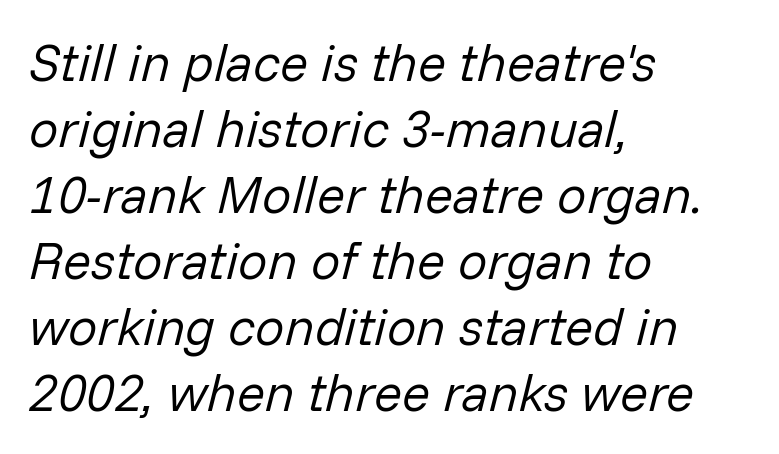
Q: Is the text bold? A: No.
Q: Is the text italic (slanted)? A: Yes, it leans right by about 14 degrees.
Q: Is the text underlined? A: No.
Q: How is the paragraph aligned? A: Left-aligned.
Q: Is the spacing between letters normal or unusually wide? A: Normal.
Q: Is the spacing between lines tight, normal or loose? A: Normal.
Q: Width (condensed, normal, or wide)? A: Normal.
Q: Stroke contrast? A: Low.
Q: x-height? A: Medium.
Q: Monospaced? A: No.
